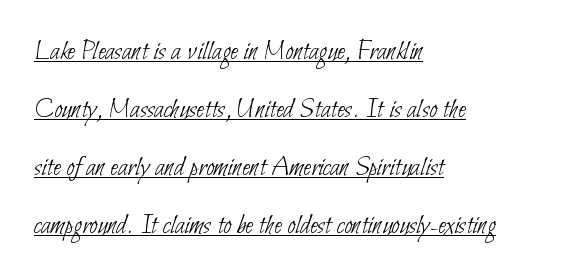
The image shows 29 px thin, condensed sans-serif type; set left-aligned, loose line spacing (2.0x), normal letter spacing, underlined; low stroke contrast and a small x-height.
